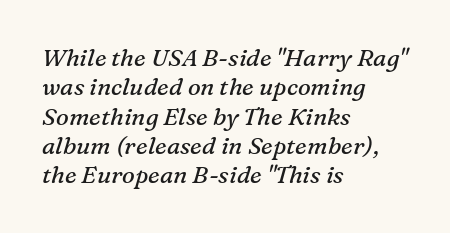
{"italic": "yes", "lean": "right", "slant_degrees": 16, "bold": "no", "underline": "no", "align": "left", "line_spacing_ratio": 1.22, "letter_spacing": "normal", "letter_spacing_em": 0.0, "glyph_px": 24}
